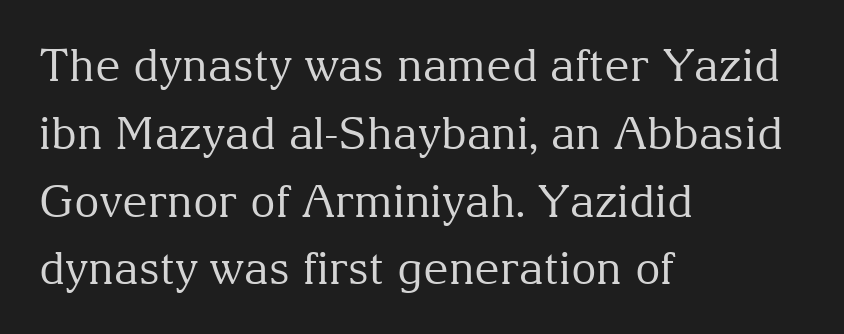
{"serif": "yes", "italic": "no", "bold": "no", "weight": "regular", "width": "normal", "stroke_contrast": "medium", "x_height": "medium", "monospaced": "no", "underline": "no", "align": "left", "line_spacing": "normal", "line_spacing_ratio": 1.54, "letter_spacing": "normal", "letter_spacing_em": 0.0, "glyph_px": 44}
